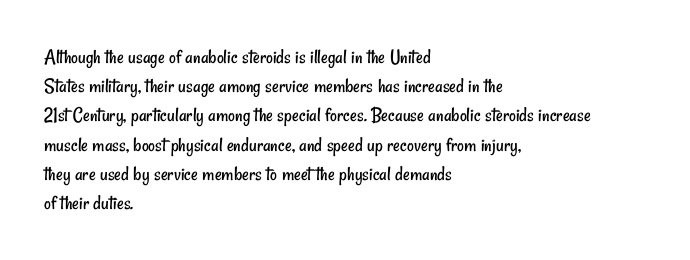
{"bold": "no", "underline": "no", "align": "left", "line_spacing": "normal", "line_spacing_ratio": 1.39, "letter_spacing": "normal", "letter_spacing_em": 0.0, "glyph_px": 21}
